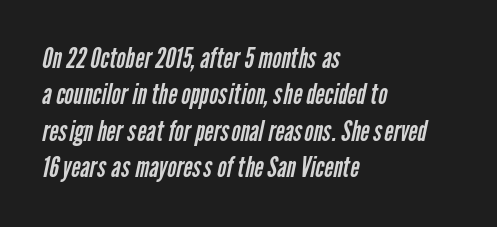
The image shows 28 px regular-weight, condensed sans-serif type; set left-aligned, normal line spacing (1.3x), normal letter spacing, not underlined; low stroke contrast and a medium x-height.
